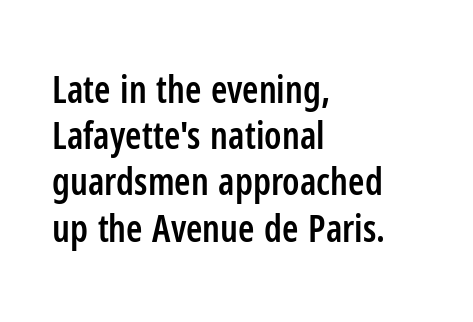
Serif or sans? Sans — the stroke terminals are bare. Line spacing here is normal. A roman cut, with each character standing at attention. Strokes here are thickened, but only to semibold level.
